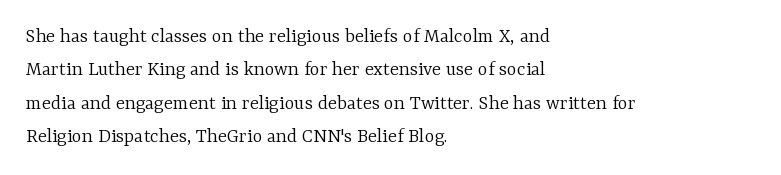
The image shows 21 px text type, upright; set left-aligned, normal line spacing (1.59x), normal letter spacing, not underlined.
